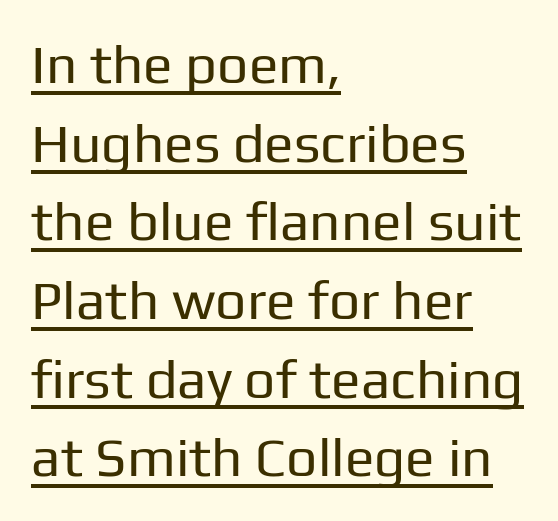
The image shows 55 px regular-weight sans-serif type, upright; set left-aligned, normal line spacing (1.43x), normal letter spacing, underlined; low stroke contrast and a medium x-height.
